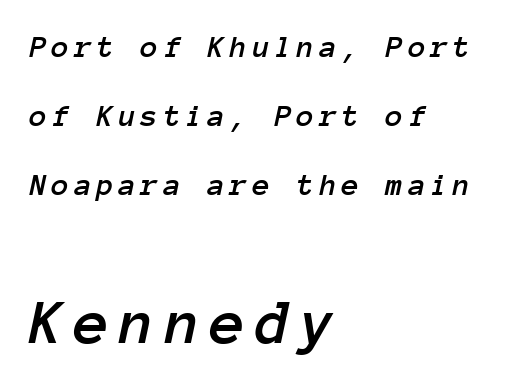
{"italic": "yes", "lean": "right", "slant_degrees": 12, "width": "normal", "stroke_contrast": "low", "x_height": "medium", "monospaced": "yes", "underline": "no", "align": "left", "line_spacing": "loose", "line_spacing_ratio": 2.16, "larger_block": "second", "size_ratio": 2.03, "glyph_px": 65}
